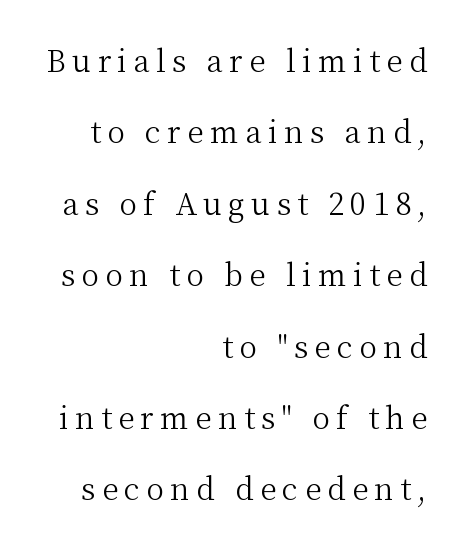
Q: Is the text bold? A: No.
Q: Is the text italic (slanted)? A: No, it is upright.
Q: Is the typeface a serif or a sans-serif typeface? A: Serif.
Q: Is the text underlined? A: No.
Q: How is the paragraph aligned? A: Right-aligned.
Q: Is the spacing between letters normal or unusually wide? A: Unusually wide.
Q: Is the spacing between lines tight, normal or loose? A: Loose.
Q: Width (condensed, normal, or wide)? A: Normal.
Q: Stroke contrast? A: Medium.
Q: x-height? A: Medium.
Q: Monospaced? A: No.
